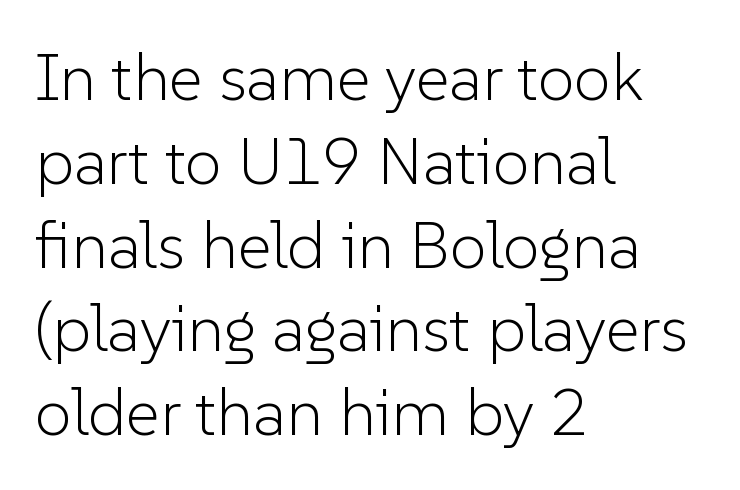
The image shows 66 px light sans-serif type, upright; set left-aligned, normal line spacing (1.27x), normal letter spacing, not underlined; low stroke contrast and a medium x-height.
